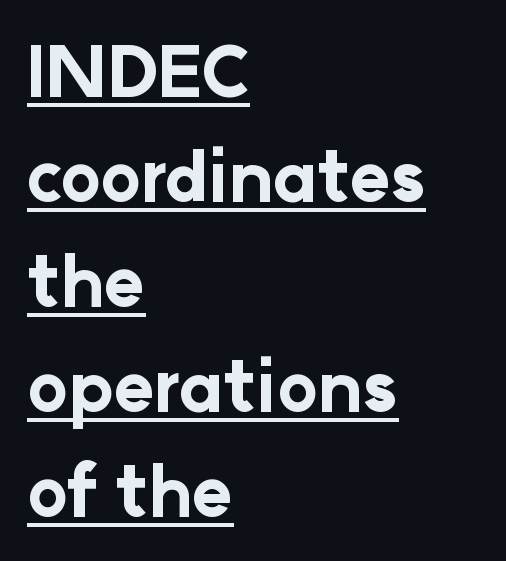
Q: Is the text bold? A: Yes.
Q: Is the text italic (slanted)? A: No, it is upright.
Q: Is the typeface a serif or a sans-serif typeface? A: Sans-serif.
Q: Is the text underlined? A: Yes.
Q: How is the paragraph aligned? A: Left-aligned.
Q: Is the spacing between letters normal or unusually wide? A: Normal.
Q: Is the spacing between lines tight, normal or loose? A: Normal.
Q: Width (condensed, normal, or wide)? A: Normal.
Q: Stroke contrast? A: Low.
Q: x-height? A: Medium.
Q: Monospaced? A: No.
